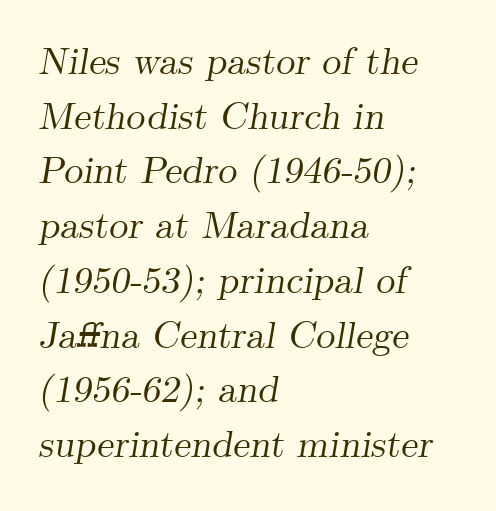
Spacing verdict: proportional, widths tailored to each character. Successive baselines arrive at the customary interval. Type without underlining. Yep, that's italic — everything's leaning. Words appear dense and cohesive because spacing is normal.
